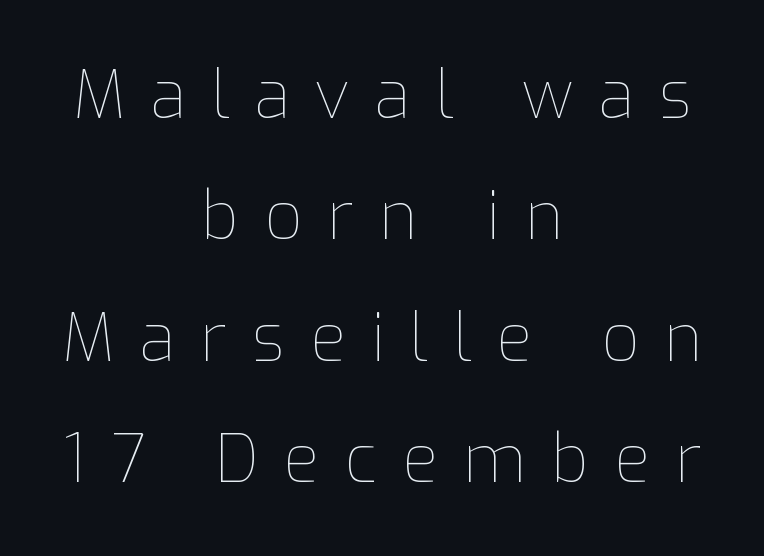
The tracking reads as deliberately expanded to a designer's eye. The space beneath each line is pristine and unruled. Summary of weight: not heavy and not bold. The letters advance in unequal steps, a hallmark of proportional type. The letters stand straight up with perfectly vertical stems.
